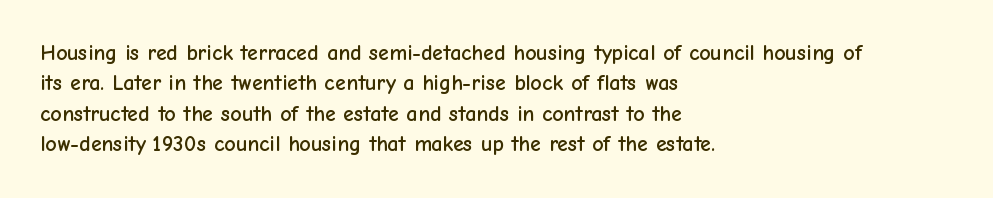
Descenders are the only things crossing below the line. The paragraph has a hard left edge and a soft right edge. Nothing unusual about the tracking: characters are spaced as the font intends. Vertically, the passage feels balanced, rows spaced as you'd expect. If you drew a line through each stem, it would be perfectly vertical.
